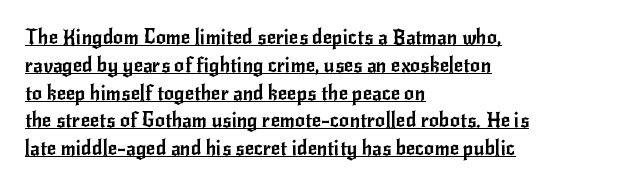
Q: Is the text italic (slanted)? A: No, it is upright.
Q: Is the text underlined? A: Yes.
Q: How is the paragraph aligned? A: Left-aligned.
Q: Is the spacing between letters normal or unusually wide? A: Normal.
Q: Is the spacing between lines tight, normal or loose? A: Normal.
